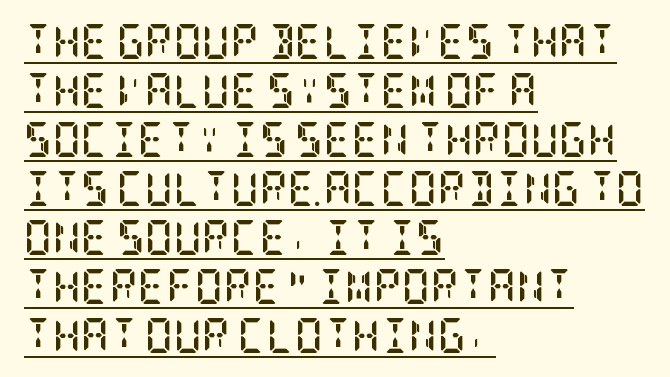
{"serif": "yes", "italic": "no", "bold": "yes", "weight": "semibold", "width": "condensed", "stroke_contrast": "low", "x_height": "large", "underline": "yes", "align": "left", "line_spacing": "normal", "line_spacing_ratio": 1.4, "letter_spacing": "normal", "letter_spacing_em": 0.0, "glyph_px": 35}
